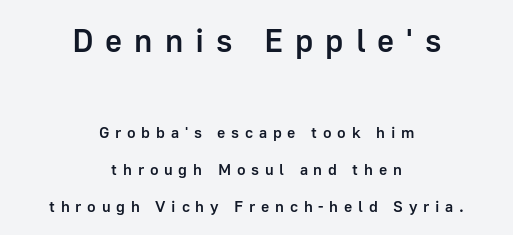
The image shows 33 px semibold sans-serif type, upright; set centered, loose line spacing (2.31x), unusually wide letter spacing (+0.36 em), not underlined; the first (top) block is 2.06x larger; low stroke contrast and a medium x-height.
